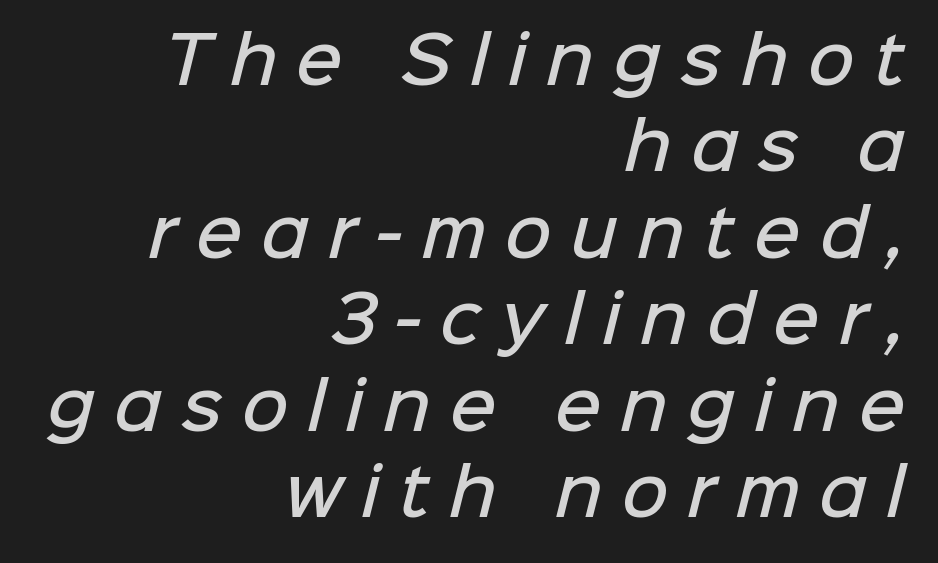
The image shows 64 px semibold sans-serif type; set right-aligned, normal line spacing (1.35x), unusually wide letter spacing (+0.3 em), not underlined; low stroke contrast and a medium x-height.
